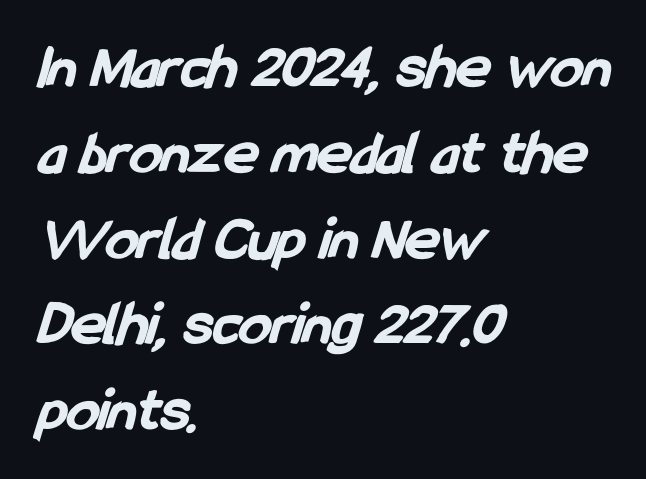
The image shows 64 px bold, condensed sans-serif type; set left-aligned, normal line spacing (1.34x), normal letter spacing, not underlined; low stroke contrast and a medium x-height.
